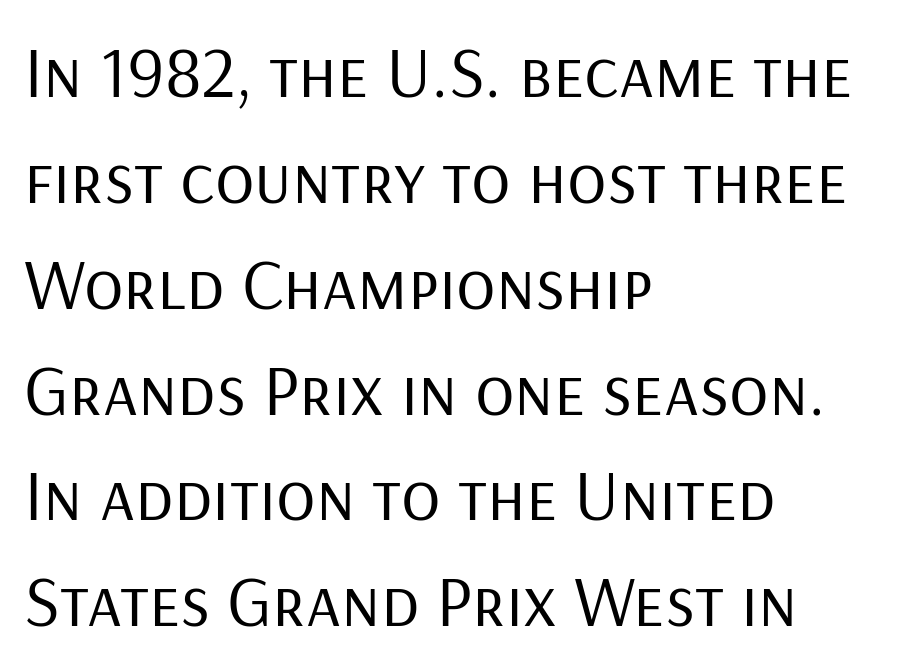
The image shows 73 px regular-weight sans-serif type, upright; set left-aligned, normal line spacing (1.45x), normal letter spacing, not underlined; low stroke contrast and a medium x-height.
